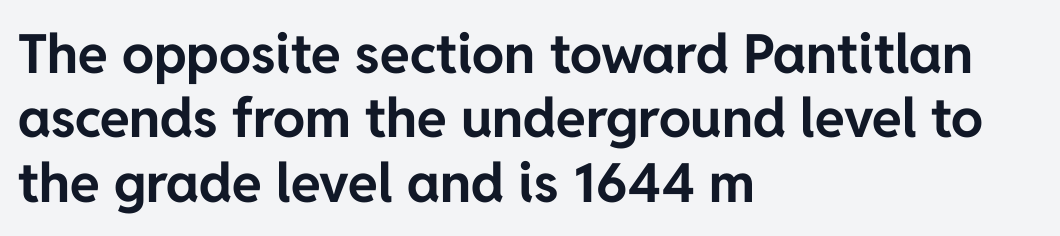
{"serif": "no", "italic": "no", "bold": "yes", "weight": "bold", "width": "normal", "stroke_contrast": "low", "x_height": "medium", "monospaced": "no", "underline": "no", "align": "left", "line_spacing_ratio": 1.19, "letter_spacing": "normal", "letter_spacing_em": 0.0, "glyph_px": 54}
